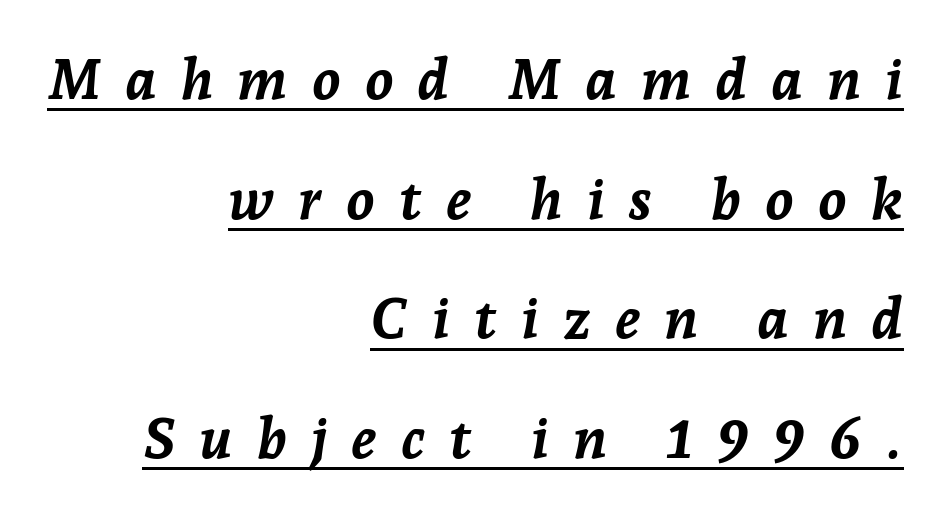
Q: Is the text bold? A: Yes.
Q: Is the text italic (slanted)? A: Yes, it leans right by about 7 degrees.
Q: Is the text underlined? A: Yes.
Q: How is the paragraph aligned? A: Right-aligned.
Q: Is the spacing between letters normal or unusually wide? A: Unusually wide.
Q: Is the spacing between lines tight, normal or loose? A: Loose.
Q: Width (condensed, normal, or wide)? A: Normal.
Q: Stroke contrast? A: Low.
Q: x-height? A: Medium.
Q: Monospaced? A: No.
